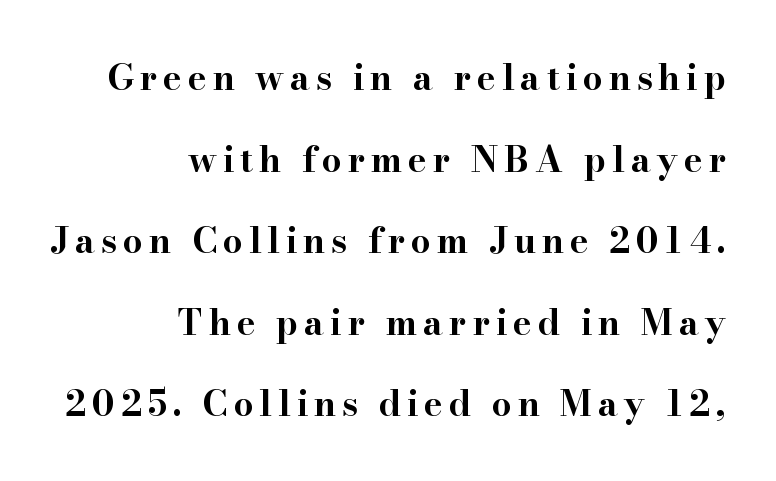
The image shows 35 px bold, wide serif type, upright; set right-aligned, loose line spacing (2.33x), not underlined; high stroke contrast and a small x-height.
